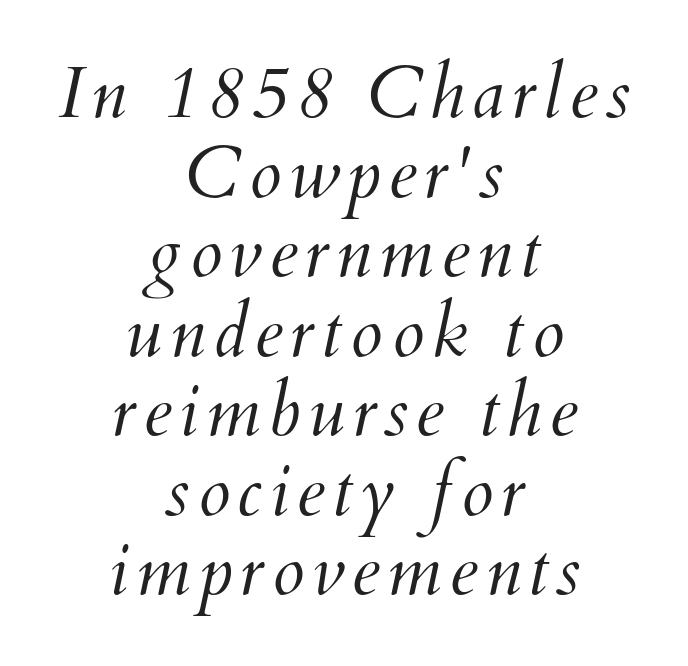
Q: Is the text bold? A: No.
Q: Is the text italic (slanted)? A: Yes, it leans right by about 12 degrees.
Q: Is the text underlined? A: No.
Q: How is the paragraph aligned? A: Centered.
Q: Is the spacing between lines tight, normal or loose? A: Tight.
Q: Width (condensed, normal, or wide)? A: Normal.
Q: Stroke contrast? A: Medium.
Q: x-height? A: Small.
Q: Monospaced? A: No.
